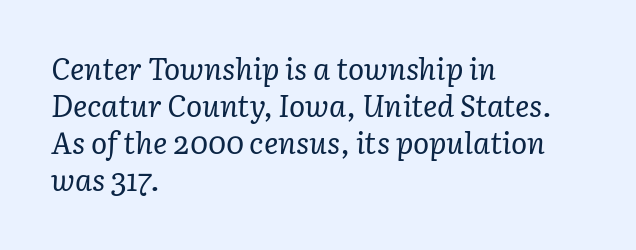
Just letters on the line, the space beneath them empty. There is no visible air inserted between adjacent glyphs. Old-style or modern, the face here clearly has serifs. Rendered with sloped, italic letterforms.
